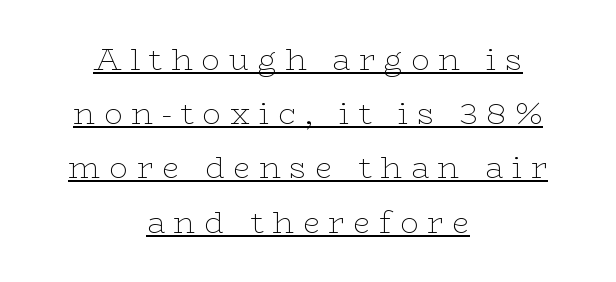
The specimen includes a rule beneath the text block's lines. Does extra space separate the letters? Yes, quite a lot of it. Note: serifs present on the glyphs. Compared with a flush-left layout, this one balances lines on the center instead.
